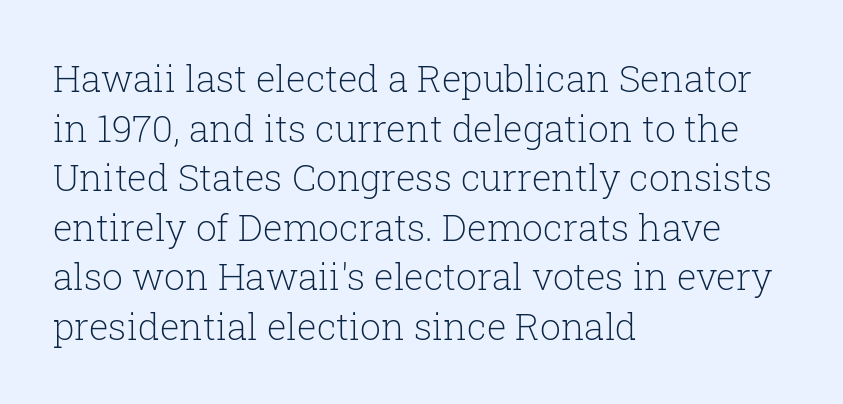
Spacing verdict: proportional, widths tailored to each character. The horizontal fit of the characters is conventional and even. Anything drawn beneath the words? Only blank space. I'd call this a serif setting — the letters wear small feet. These lines were composed using upright roman letters.
